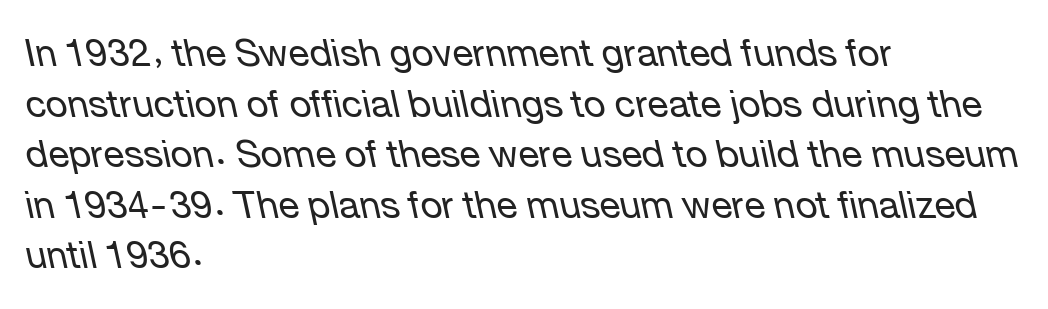
Q: Is the text bold? A: No.
Q: Is the text italic (slanted)? A: Yes, it leans left by about 12 degrees.
Q: Is the text underlined? A: No.
Q: How is the paragraph aligned? A: Left-aligned.
Q: Is the spacing between letters normal or unusually wide? A: Normal.
Q: Is the spacing between lines tight, normal or loose? A: Normal.
Q: Width (condensed, normal, or wide)? A: Normal.
Q: Stroke contrast? A: Low.
Q: x-height? A: Medium.
Q: Monospaced? A: No.
